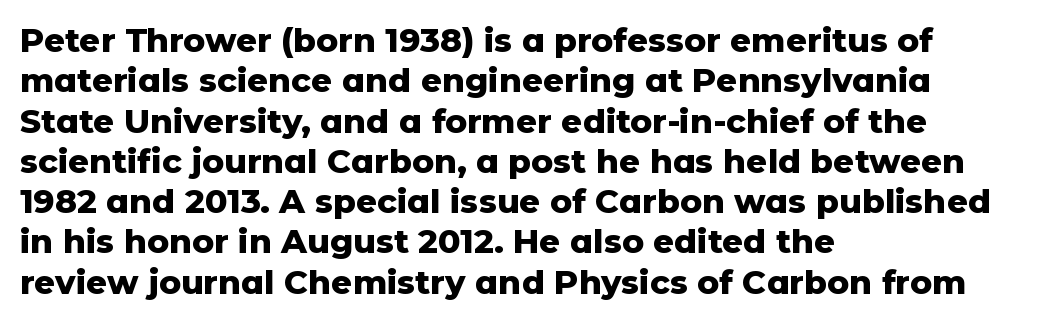
The sample has been set heavy, in full bold. These lines are set flush left with a ragged right edge. The letters sit at their default tracking, neither squeezed nor spread. Character widths vary here, with narrow letters taking less room than wide ones. Style check: upright. Only glyphs here, with clear space below each row.
